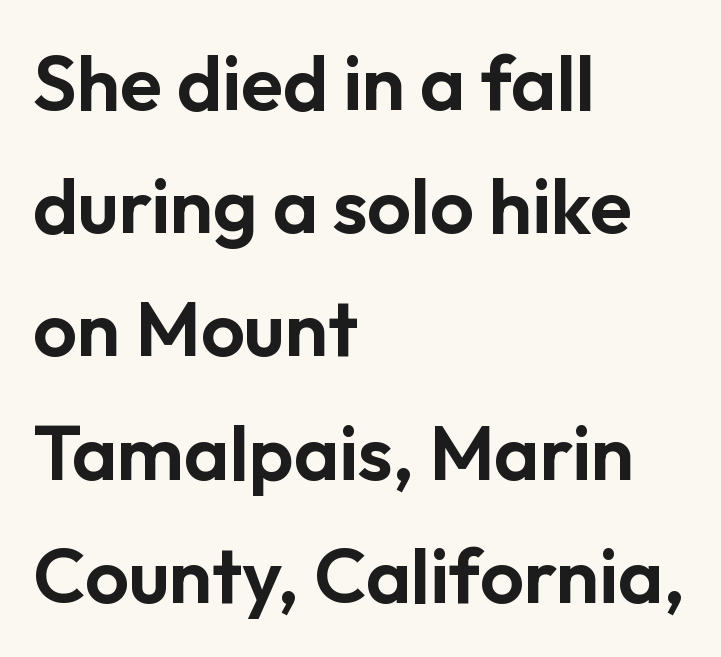
The image shows 77 px sans-serif type, upright; set left-aligned, normal line spacing (1.6x), normal letter spacing, not underlined; low stroke contrast and a medium x-height.
